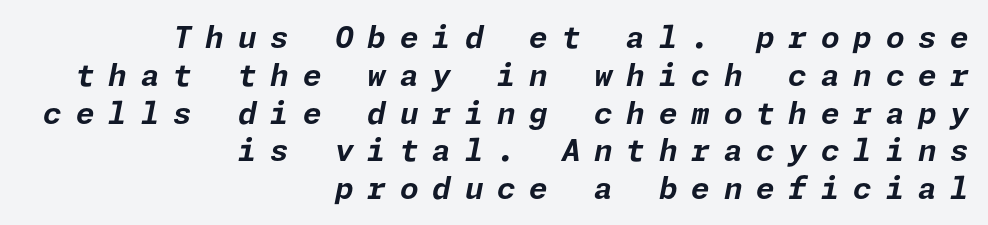
Q: Is the text bold? A: Yes.
Q: Is the text italic (slanted)? A: Yes, it leans right by about 11 degrees.
Q: Is the text underlined? A: No.
Q: How is the paragraph aligned? A: Right-aligned.
Q: Is the spacing between letters normal or unusually wide? A: Unusually wide.
Q: Is the spacing between lines tight, normal or loose? A: Normal.
Q: Width (condensed, normal, or wide)? A: Normal.
Q: Stroke contrast? A: Low.
Q: x-height? A: Medium.
